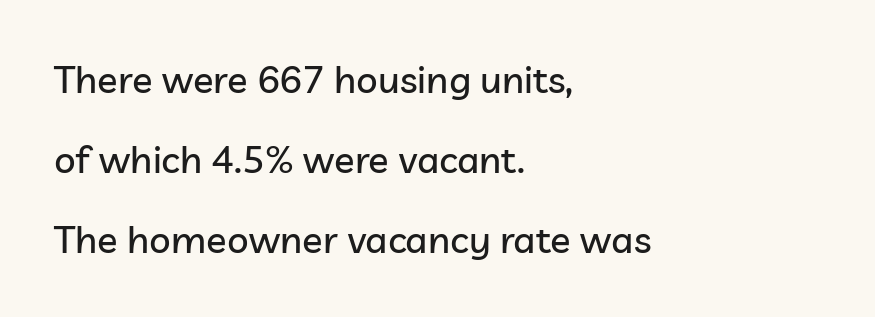
This is the regular roman posture of the typeface. The face used here is rendered with its standard letterfit. Compared with a centered layout, this one pins lines to the left instead. This rendering features lettering with no underline.
